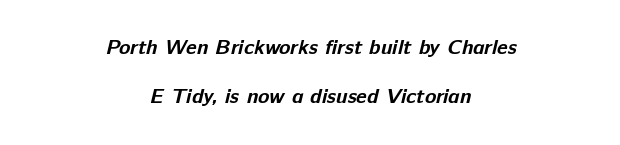
The zone under the glyphs is completely vacant. The text block is weighted toward neither margin, spreading evenly from the middle. This block would shrink considerably if given ordinary leading; it's expanded now. Letter spacing: default. Summary of weight: heavy, a full bold.
